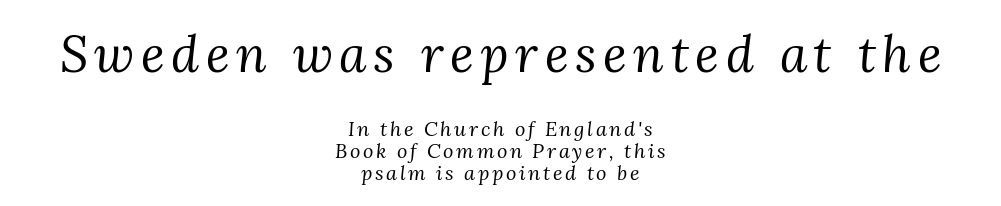
Very little white space separates one row of letters from the next. Weight: in the light-to-regular range. The first block has been scaled up relative to the second. Spacing verdict: proportional, widths tailored to each character.
